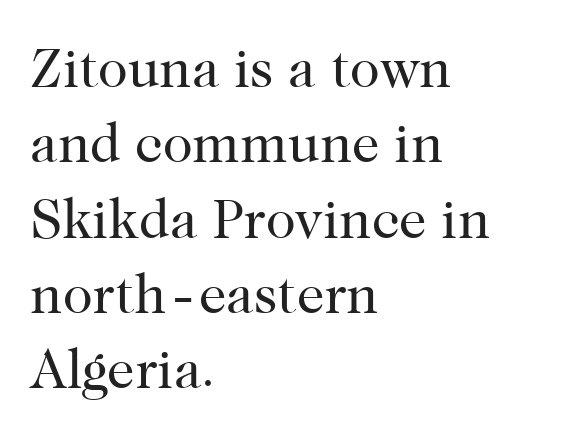
The image shows 55 px regular-weight serif type, upright; set left-aligned, normal line spacing (1.37x), normal letter spacing, not underlined; high stroke contrast and a medium x-height.
